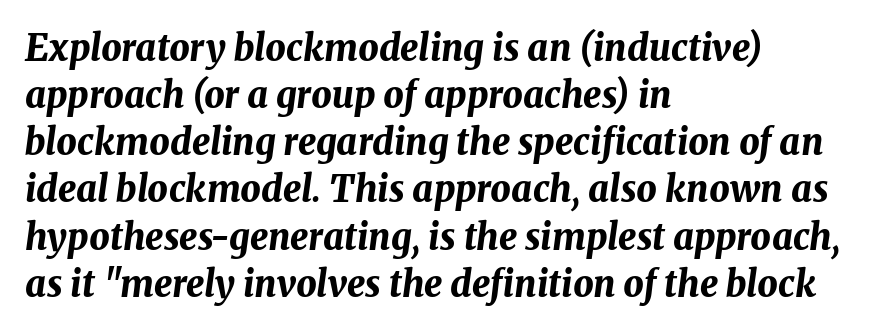
The image shows 36 px bold type, italic (leaning right); set left-aligned, normal line spacing (1.31x), normal letter spacing, not underlined; medium stroke contrast and a medium x-height.
